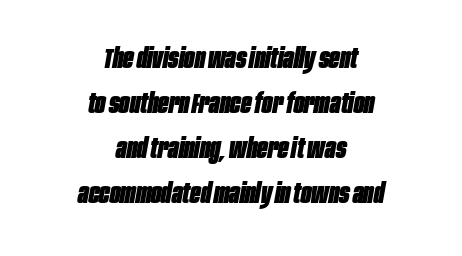
One glance says typical: line gaps are just what's usual. This sample has the flowing, uneven cadence of proportional lettering. Anything drawn beneath the words? Only blank space. There is no visible air inserted between adjacent glyphs.
